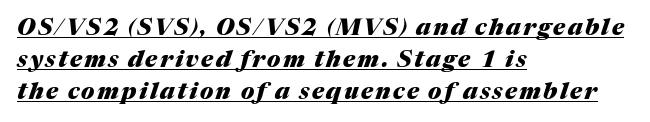
The whole block is typeset with a tilt. Regarding leading, the lines here are spaced in the standard way. Decoration check: the copy is underlined. The text block is weighted toward the left margin, trailing off unevenly rightward. Summary of weight: heavy, a full bold.
